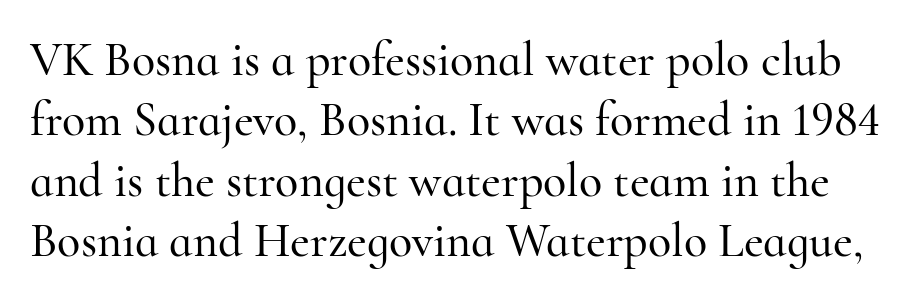
Default kerning and tracking; the words read as compact shapes. The space directly below the letters is spotless. The passage shown stacks its lines at a standard gap. The lettering stays uniformly vertical, giving the passage a roman look. Stroke terminals: seriffed.
